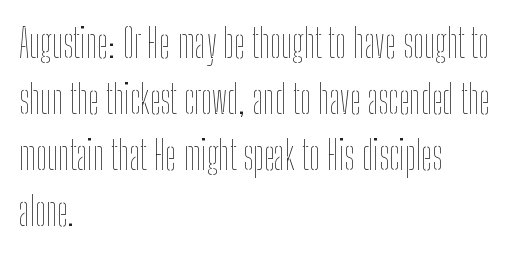
{"italic": "no", "bold": "no", "weight": "thin", "width": "condensed", "stroke_contrast": "low", "x_height": "medium", "monospaced": "no", "underline": "no", "align": "left", "line_spacing": "normal", "line_spacing_ratio": 1.44, "letter_spacing": "normal", "letter_spacing_em": 0.0, "glyph_px": 39}
